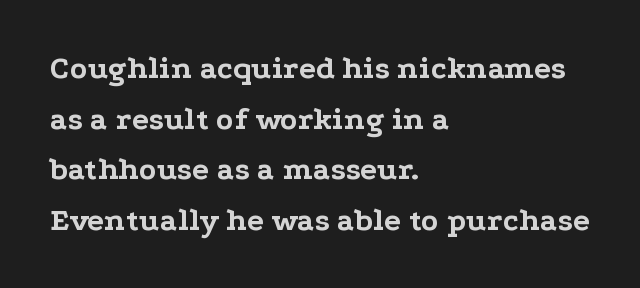
Emphasis by weight is at full strength: bold. A typesetter would call this proportional, since set widths differ per character. Honestly, the row spacing looks completely unremarkable. Unlike a clean sans, this face finishes its strokes with serifs. Honestly, there is no underline to notice here at all. The face used here is rendered with its standard letterfit.
